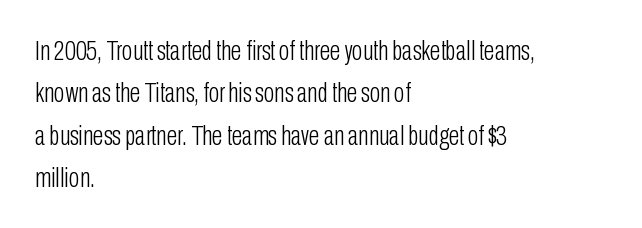
The image shows 28 px light, condensed sans-serif type, upright; set left-aligned, normal line spacing (1.51x), normal letter spacing, not underlined; low stroke contrast and a medium x-height.
